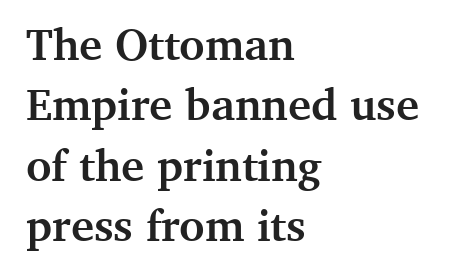
The image shows 44 px semibold serif type, upright; set left-aligned, normal line spacing (1.37x), normal letter spacing, not underlined; medium stroke contrast and a medium x-height.
